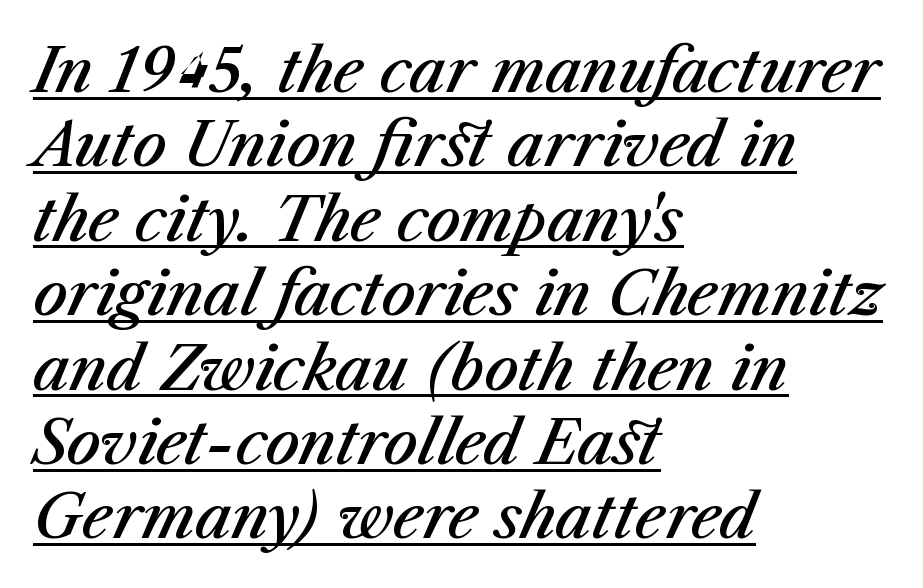
Q: Is the text bold? A: Semi-bold.
Q: Is the text italic (slanted)? A: Yes, it leans right by about 23 degrees.
Q: Is the text underlined? A: Yes.
Q: How is the paragraph aligned? A: Left-aligned.
Q: Is the spacing between letters normal or unusually wide? A: Normal.
Q: Width (condensed, normal, or wide)? A: Normal.
Q: Stroke contrast? A: Medium.
Q: x-height? A: Medium.
Q: Monospaced? A: No.
